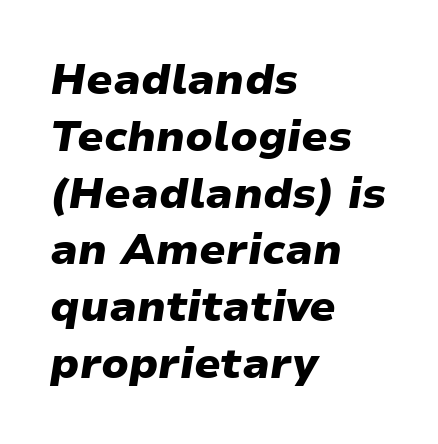
{"italic": "yes", "lean": "right", "slant_degrees": 9, "bold": "yes", "weight": "heavy", "width": "normal", "stroke_contrast": "low", "x_height": "medium", "monospaced": "no", "underline": "no", "align": "left", "line_spacing": "normal", "line_spacing_ratio": 1.32, "letter_spacing": "normal", "letter_spacing_em": 0.0, "glyph_px": 43}
